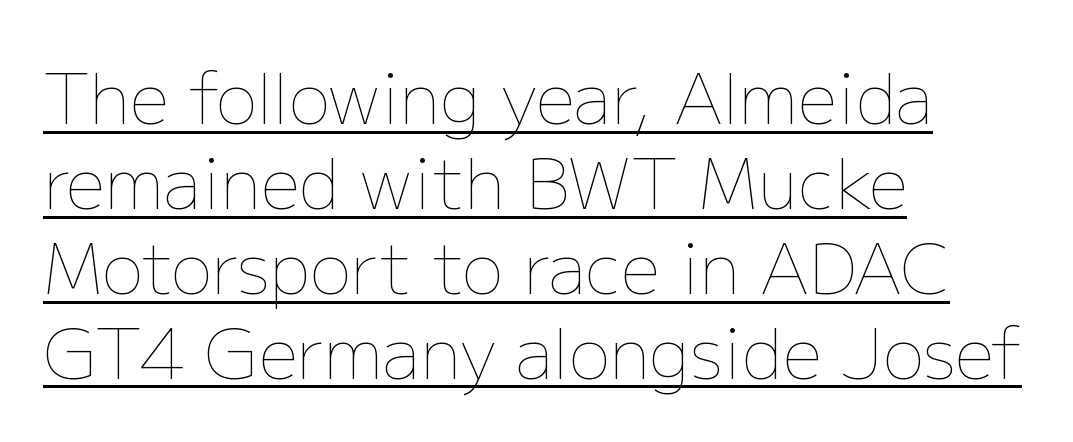
{"italic": "no", "bold": "no", "weight": "thin", "width": "normal", "stroke_contrast": "low", "x_height": "medium", "monospaced": "no", "underline": "yes", "align": "left", "line_spacing_ratio": 1.23, "letter_spacing": "normal", "letter_spacing_em": 0.0, "glyph_px": 69}
